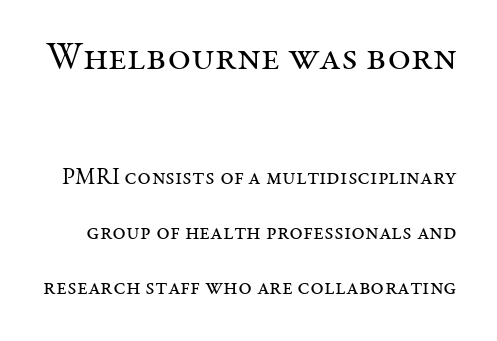
The image shows 40 px regular-weight serif type, upright; set loose line spacing (2.38x), normal letter spacing, not underlined; the first (top) block is 1.74x larger; medium stroke contrast and a medium x-height.
